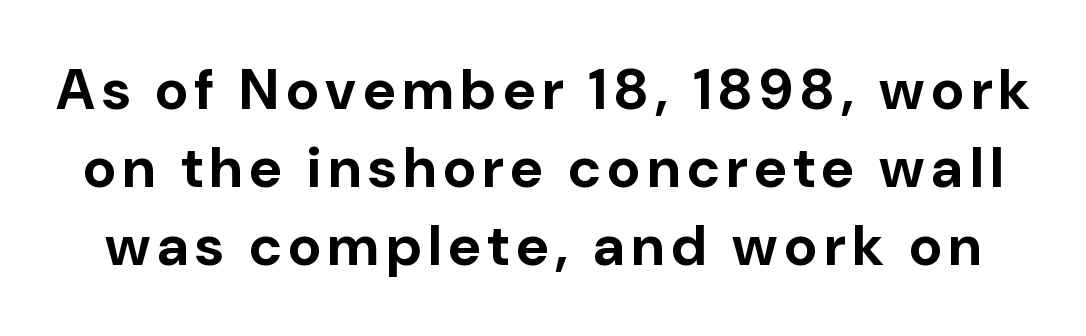
Q: Is the text bold? A: Yes.
Q: Is the text italic (slanted)? A: No, it is upright.
Q: Is the typeface a serif or a sans-serif typeface? A: Sans-serif.
Q: Is the text underlined? A: No.
Q: Is the spacing between lines tight, normal or loose? A: Normal.
Q: Width (condensed, normal, or wide)? A: Normal.
Q: Stroke contrast? A: Low.
Q: x-height? A: Medium.
Q: Monospaced? A: No.
